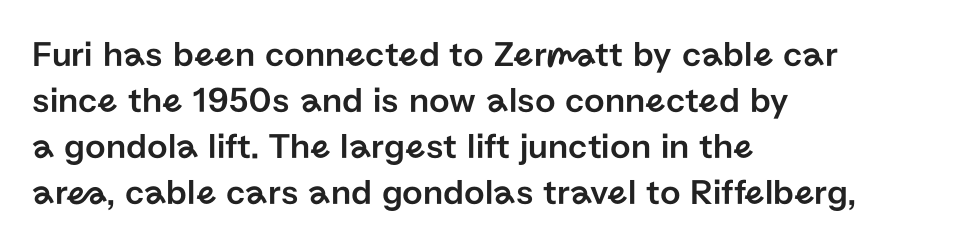
The rows are spaced the way most documents space them. No word sits above an underline. Nothing sits at the stroke ends, so this counts as sans-serif. The paragraph shown leans on its left margin. The letters sit at their default tracking, neither squeezed nor spread.
